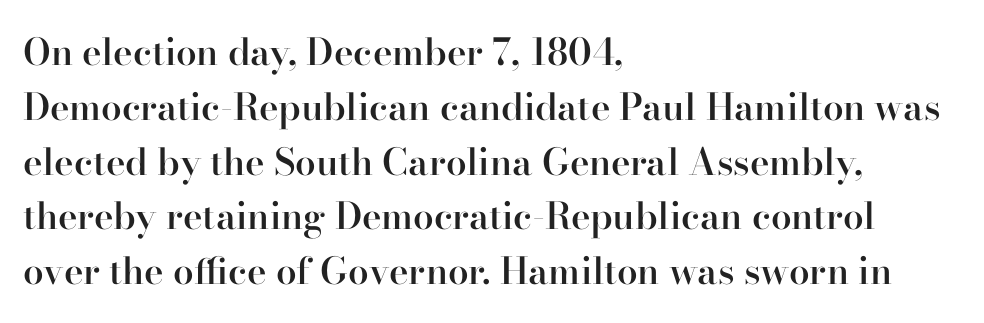
Q: Is the text bold? A: Semi-bold.
Q: Is the text italic (slanted)? A: No, it is upright.
Q: Is the typeface a serif or a sans-serif typeface? A: Serif.
Q: Is the text underlined? A: No.
Q: How is the paragraph aligned? A: Left-aligned.
Q: Is the spacing between letters normal or unusually wide? A: Normal.
Q: Is the spacing between lines tight, normal or loose? A: Normal.
Q: Width (condensed, normal, or wide)? A: Normal.
Q: Stroke contrast? A: High.
Q: x-height? A: Small.
Q: Monospaced? A: No.
